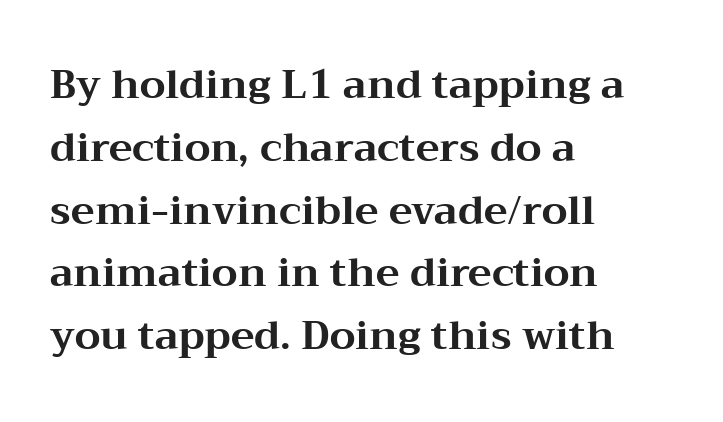
The passage shown is typeset with a serif family. Normally led — the rows are evenly, conventionally spaced. The strokes are fattened all the way to bold. Words float on clear page, feet unadorned. The gaps between neighbouring characters are ordinary and unremarkable. The passage is arranged the way most books set body copy — flush left.
